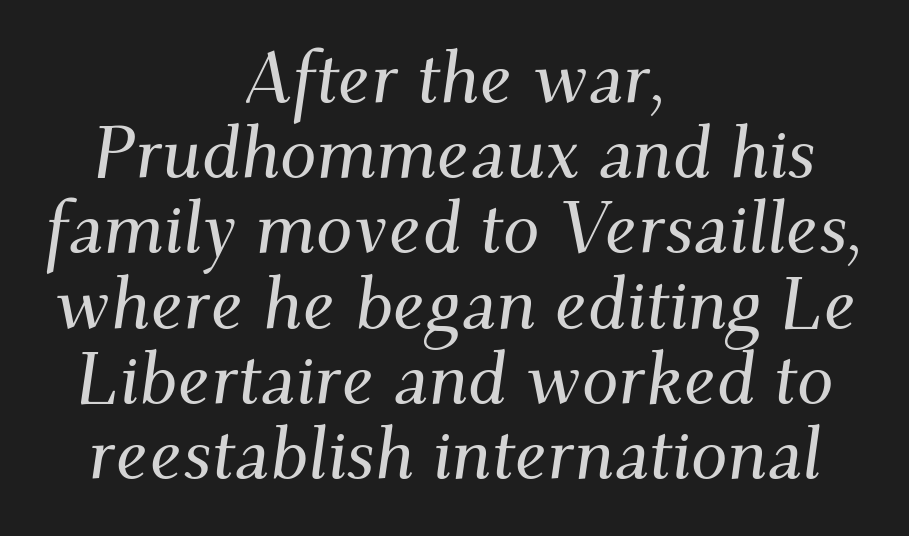
Q: Is the text italic (slanted)? A: Yes, it leans right by about 9 degrees.
Q: Is the typeface a serif or a sans-serif typeface? A: Serif.
Q: Is the text underlined? A: No.
Q: How is the paragraph aligned? A: Centered.
Q: Is the spacing between letters normal or unusually wide? A: Normal.
Q: Is the spacing between lines tight, normal or loose? A: Tight.
Q: Width (condensed, normal, or wide)? A: Normal.
Q: Stroke contrast? A: Medium.
Q: x-height? A: Small.
Q: Monospaced? A: No.
